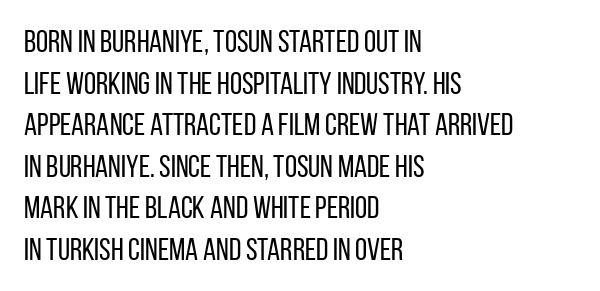
Q: Is the text bold? A: No.
Q: Is the text italic (slanted)? A: No, it is upright.
Q: Is the typeface a serif or a sans-serif typeface? A: Sans-serif.
Q: Is the text underlined? A: No.
Q: How is the paragraph aligned? A: Left-aligned.
Q: Is the spacing between letters normal or unusually wide? A: Normal.
Q: Is the spacing between lines tight, normal or loose? A: Normal.
Q: Width (condensed, normal, or wide)? A: Condensed.
Q: Stroke contrast? A: Low.
Q: x-height? A: Large.
Q: Monospaced? A: No.
